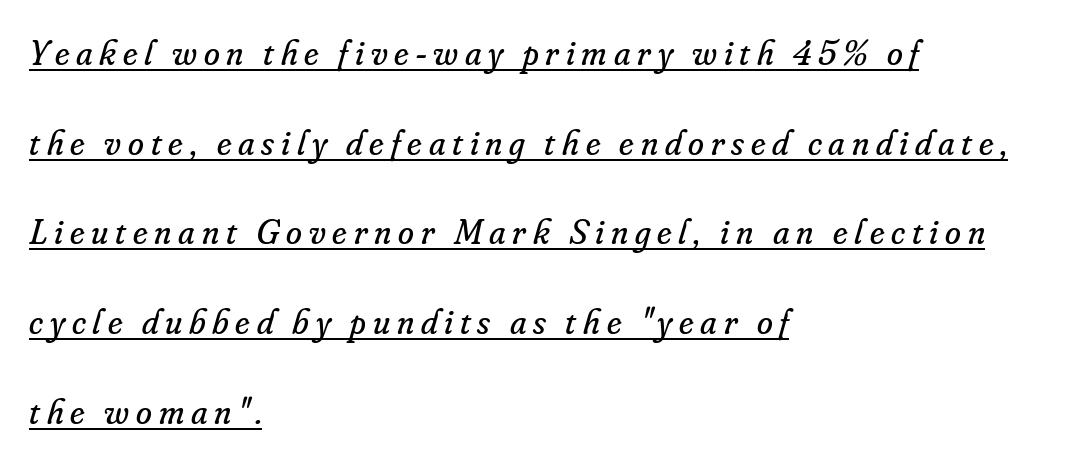
The image shows 36 px regular-weight serif type, italic (leaning right); set left-aligned, loose line spacing (2.49x), underlined; low stroke contrast and a small x-height.
